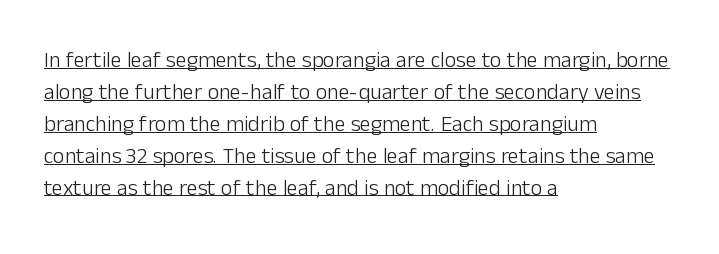
{"italic": "no", "bold": "no", "underline": "yes", "align": "left", "line_spacing": "normal", "line_spacing_ratio": 1.45, "letter_spacing": "normal", "letter_spacing_em": 0.0, "glyph_px": 22}
